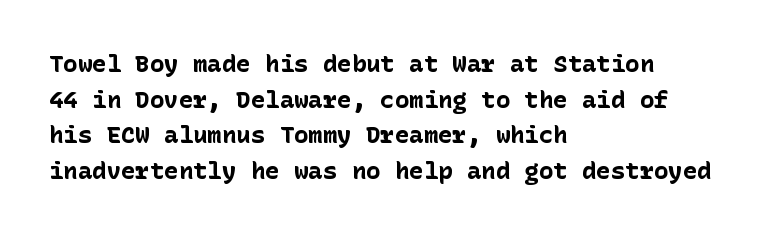
{"italic": "no", "bold": "yes", "underline": "no", "align": "left", "line_spacing": "normal", "line_spacing_ratio": 1.48, "letter_spacing": "normal", "letter_spacing_em": 0.0, "glyph_px": 24}
